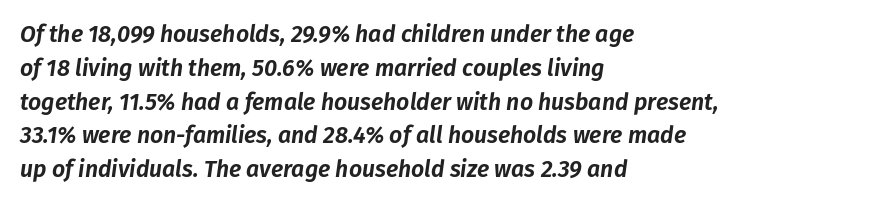
In terms of letterspacing, this is plain default setting. How would I describe the line gaps? Plain and ordinary. Quick note: underline off. Typeset ragged right — the left edge is the straight one.
